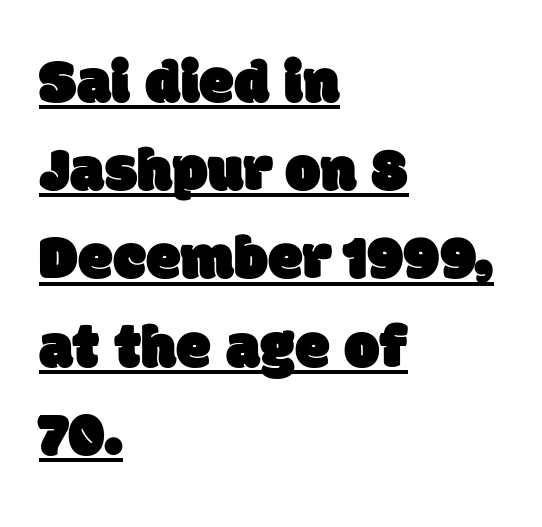
Q: Is the typeface a serif or a sans-serif typeface? A: Sans-serif.
Q: Is the text underlined? A: Yes.
Q: How is the paragraph aligned? A: Left-aligned.
Q: Is the spacing between letters normal or unusually wide? A: Normal.
Q: Is the spacing between lines tight, normal or loose? A: Normal.
Q: Width (condensed, normal, or wide)? A: Normal.
Q: Stroke contrast? A: Low.
Q: x-height? A: Large.
Q: Monospaced? A: No.
